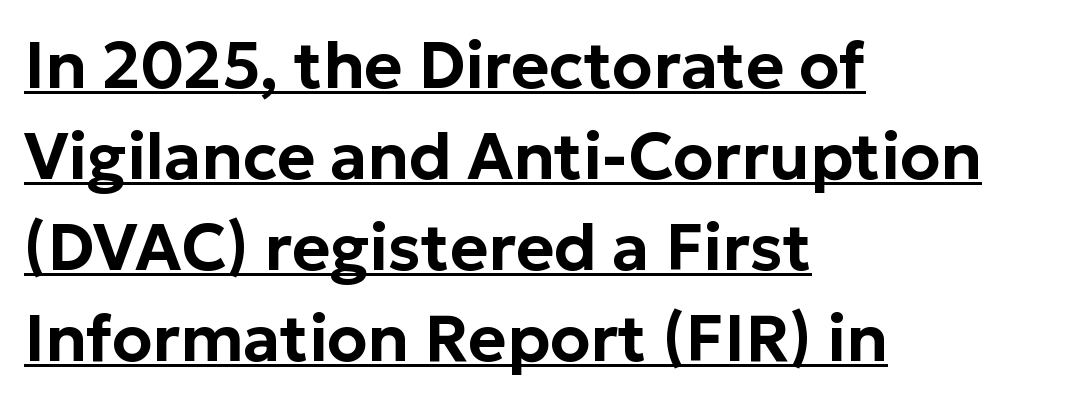
Q: Is the text italic (slanted)? A: No, it is upright.
Q: Is the typeface a serif or a sans-serif typeface? A: Sans-serif.
Q: Is the text underlined? A: Yes.
Q: How is the paragraph aligned? A: Left-aligned.
Q: Is the spacing between letters normal or unusually wide? A: Normal.
Q: Is the spacing between lines tight, normal or loose? A: Normal.
Q: Width (condensed, normal, or wide)? A: Normal.
Q: Stroke contrast? A: Low.
Q: x-height? A: Medium.
Q: Monospaced? A: No.
